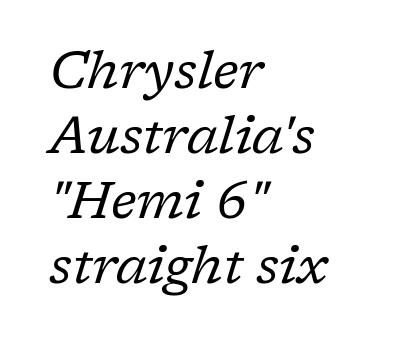
{"serif": "yes", "italic": "yes", "lean": "right", "slant_degrees": 17, "bold": "no", "weight": "regular", "width": "normal", "stroke_contrast": "low", "x_height": "medium", "monospaced": "no", "underline": "no", "align": "left", "line_spacing": "normal", "line_spacing_ratio": 1.25, "letter_spacing": "normal", "letter_spacing_em": 0.0, "glyph_px": 52}
